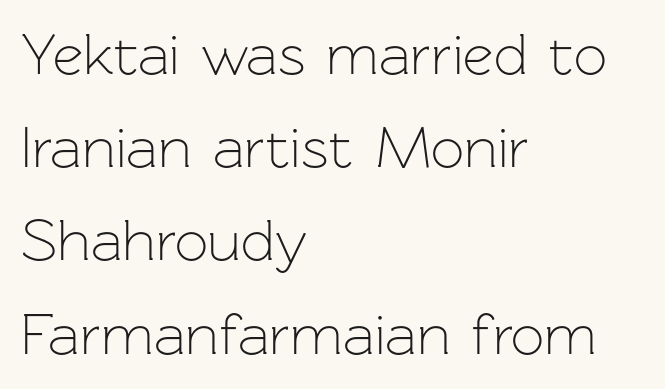
The image shows 59 px light sans-serif type, upright; set left-aligned, normal line spacing (1.58x), normal letter spacing, not underlined; low stroke contrast and a medium x-height.
